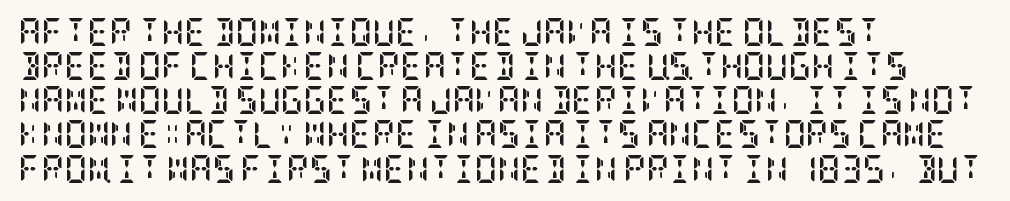
The image shows 28 px semibold, condensed serif type, upright; set left-aligned, line spacing 1.22x, normal letter spacing, not underlined; low stroke contrast and a large x-height.
